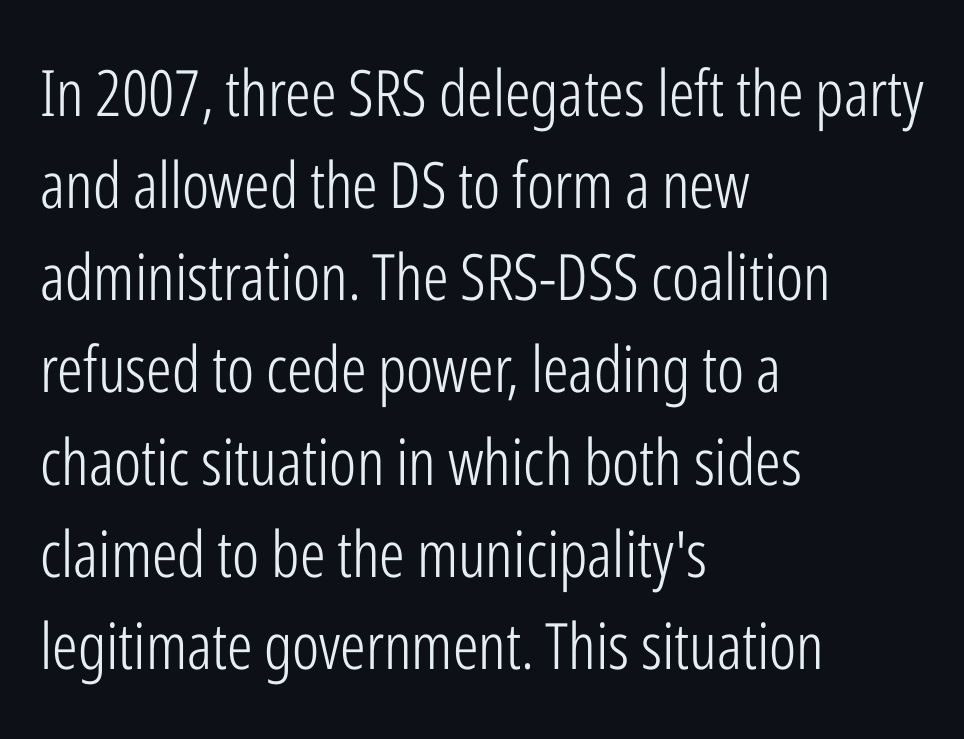
The image shows 64 px light, condensed sans-serif type, upright; set left-aligned, normal line spacing (1.44x), normal letter spacing, not underlined; low stroke contrast and a medium x-height.
